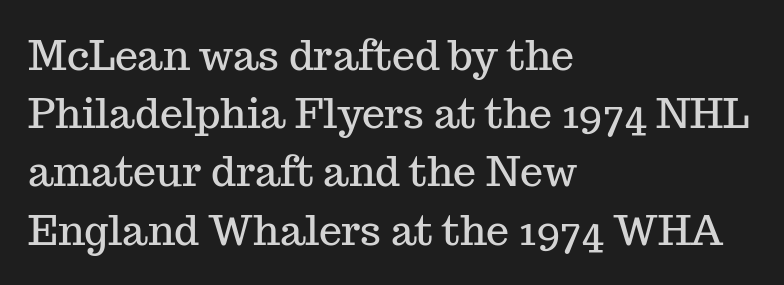
The image shows 41 px serif type, upright; set left-aligned, normal line spacing (1.42x), normal letter spacing, not underlined; medium stroke contrast and a medium x-height.
